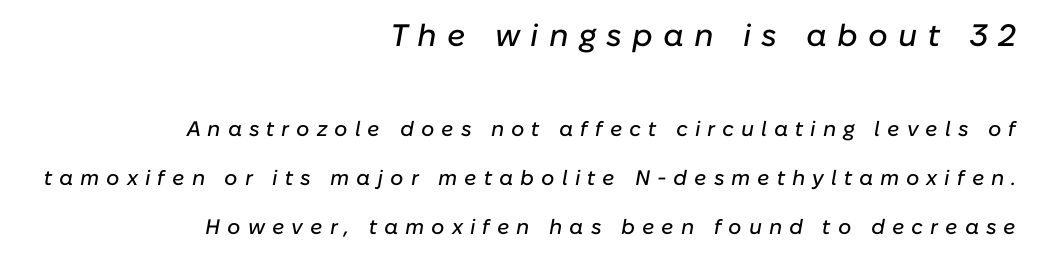
Is the letter spacing exaggerated? Yes — the characters are pushed far apart. Designer's note — italics engaged. These lines are rendered in a variable-pitch font. The more generous point size was reserved for the upper chunk. This sample trades compactness for vertical openness between lines. The specimen omits any rule beneath the text block's lines.
